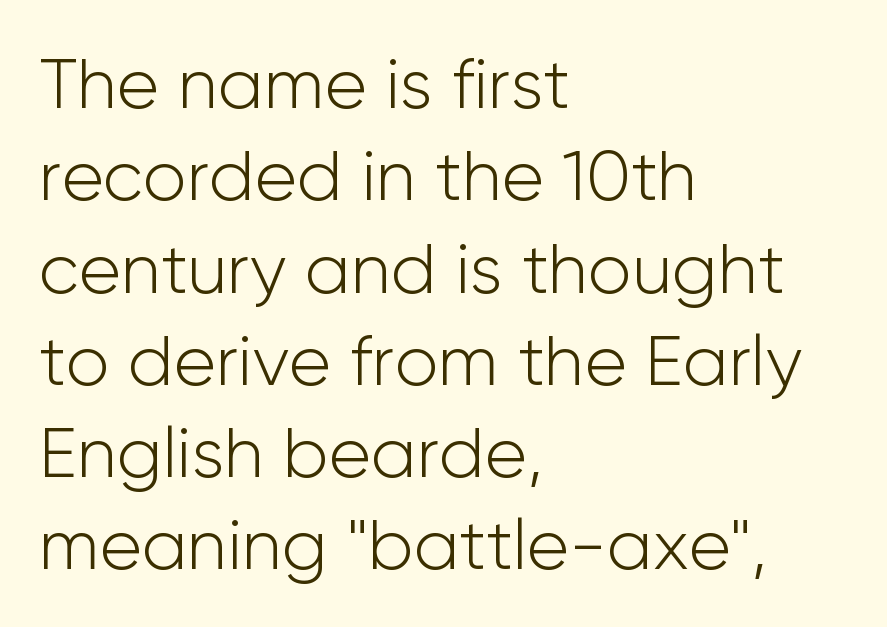
Q: Is the text bold? A: No.
Q: Is the text italic (slanted)? A: No, it is upright.
Q: Is the typeface a serif or a sans-serif typeface? A: Sans-serif.
Q: Is the text underlined? A: No.
Q: How is the paragraph aligned? A: Left-aligned.
Q: Is the spacing between letters normal or unusually wide? A: Normal.
Q: Is the spacing between lines tight, normal or loose? A: Normal.
Q: Width (condensed, normal, or wide)? A: Normal.
Q: Stroke contrast? A: Low.
Q: x-height? A: Medium.
Q: Monospaced? A: No.
